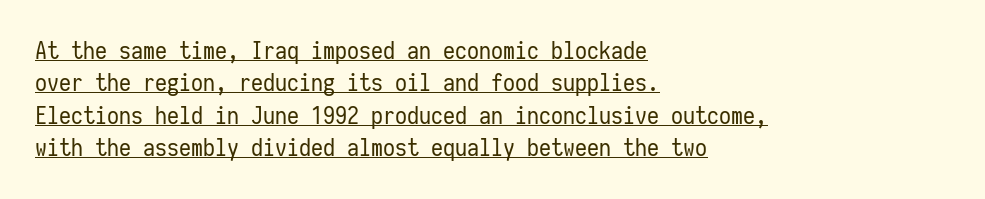
Q: Is the text bold? A: No.
Q: Is the text italic (slanted)? A: No, it is upright.
Q: Is the text underlined? A: Yes.
Q: How is the paragraph aligned? A: Left-aligned.
Q: Is the spacing between letters normal or unusually wide? A: Normal.
Q: Is the spacing between lines tight, normal or loose? A: Normal.
